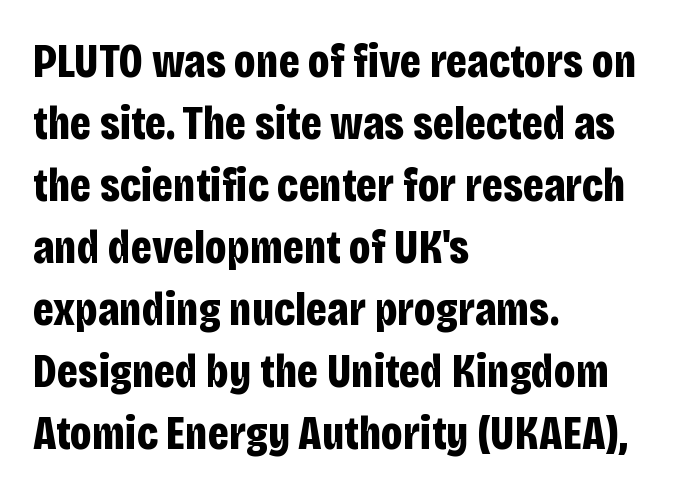
{"serif": "no", "italic": "no", "bold": "yes", "weight": "bold", "width": "condensed", "stroke_contrast": "low", "x_height": "large", "monospaced": "no", "underline": "no", "align": "left", "line_spacing": "normal", "line_spacing_ratio": 1.32, "letter_spacing": "normal", "letter_spacing_em": 0.0, "glyph_px": 47}
